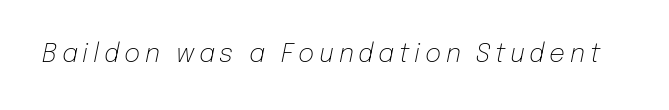
Bold? No — there's no thickening of the strokes. Check the space under the baseline: it is left empty. The font's italic variant was chosen for this text.
